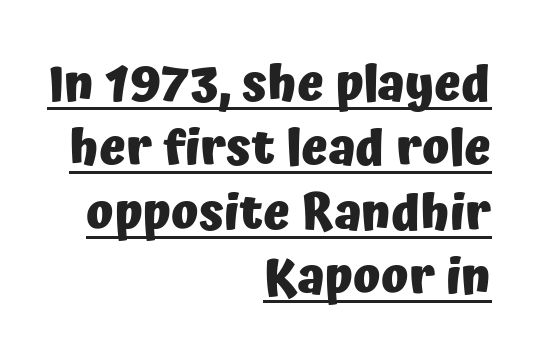
Q: Is the text bold? A: Yes.
Q: Is the text italic (slanted)? A: No, it is upright.
Q: Is the typeface a serif or a sans-serif typeface? A: Sans-serif.
Q: Is the text underlined? A: Yes.
Q: How is the paragraph aligned? A: Right-aligned.
Q: Is the spacing between letters normal or unusually wide? A: Normal.
Q: Is the spacing between lines tight, normal or loose? A: Normal.
Q: Width (condensed, normal, or wide)? A: Normal.
Q: Stroke contrast? A: Low.
Q: x-height? A: Medium.
Q: Monospaced? A: No.
